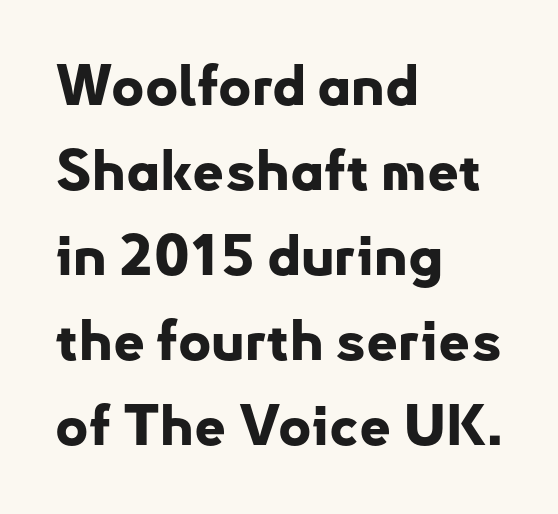
The image shows 56 px bold sans-serif type, upright; set left-aligned, normal line spacing (1.52x), normal letter spacing, not underlined; low stroke contrast and a small x-height.
